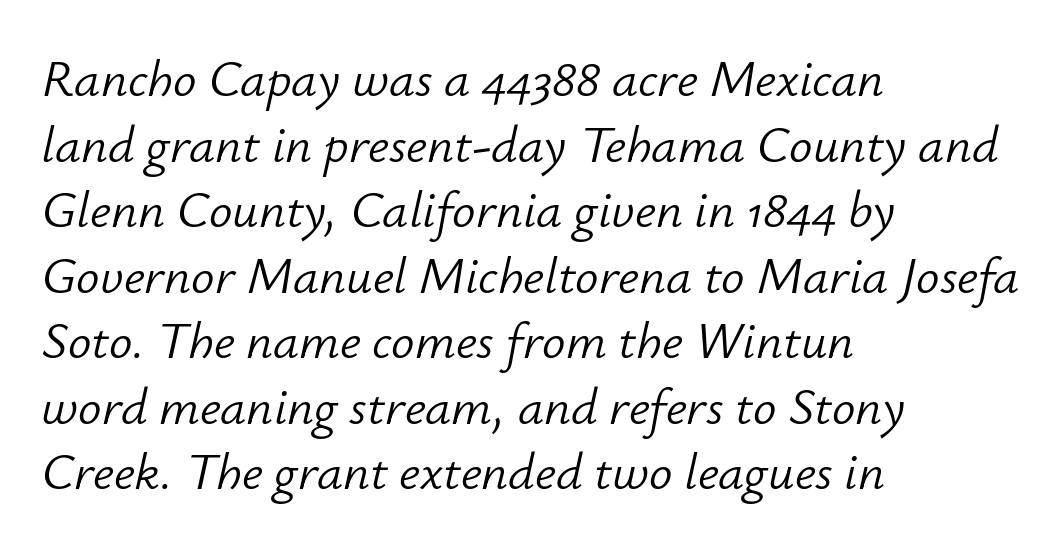
Q: Is the text bold? A: No.
Q: Is the text italic (slanted)? A: Yes, it leans right by about 12 degrees.
Q: Is the text underlined? A: No.
Q: How is the paragraph aligned? A: Left-aligned.
Q: Is the spacing between letters normal or unusually wide? A: Normal.
Q: Is the spacing between lines tight, normal or loose? A: Normal.
Q: Width (condensed, normal, or wide)? A: Normal.
Q: Stroke contrast? A: Low.
Q: x-height? A: Small.
Q: Monospaced? A: No.
